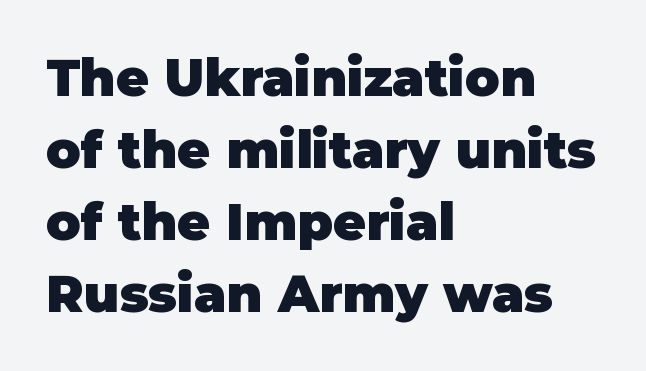
{"serif": "no", "italic": "no", "bold": "yes", "weight": "heavy", "width": "normal", "stroke_contrast": "low", "x_height": "large", "monospaced": "no", "underline": "no", "align": "left", "line_spacing": "normal", "line_spacing_ratio": 1.41, "letter_spacing": "normal", "letter_spacing_em": 0.0, "glyph_px": 51}
